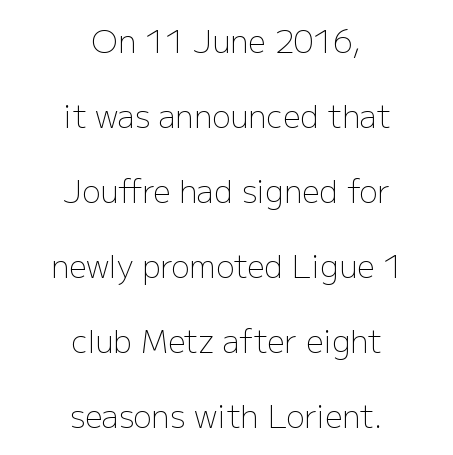
Weight: in the light-to-regular range. Leading is clearly above the norm, producing a sparse column. Letterform terminals end flat and unadorned throughout the passage. Reading down the block, each line starts at a different indent, mirrored at its end. The lettering stays uniformly vertical, giving the passage a roman look.
